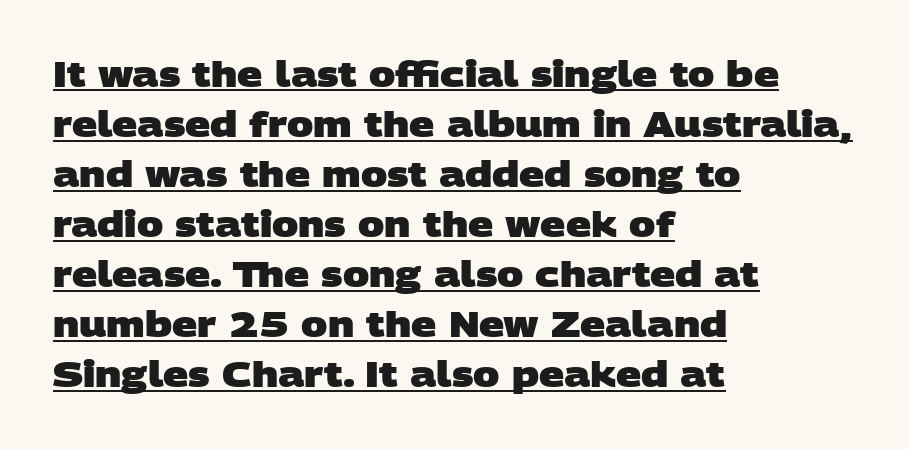
Quick note: interline space is typical. Heft: maximum for text — a bold. Glance below the letters and you will spot a drawn line. Horizontally, the lines are justified to the leading edge only.
